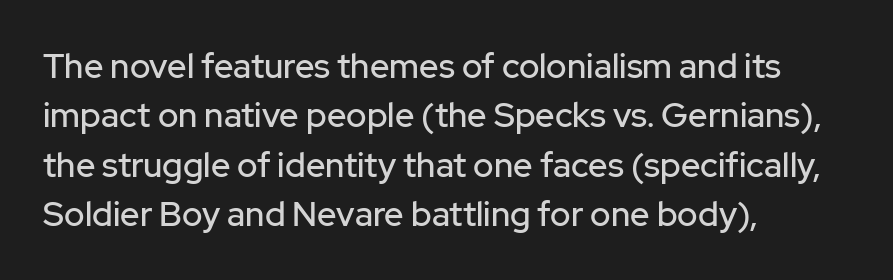
Summary of vertical rhythm: regular, with standard interline spacing. You can tell from the bare stems that sans-serif type was used. Horizontal alignment here is leftward, the default for most running prose. Is this a fixed-width face? No — the glyphs have proportional, varying widths. The typography opts for an upright posture over an oblique one.
